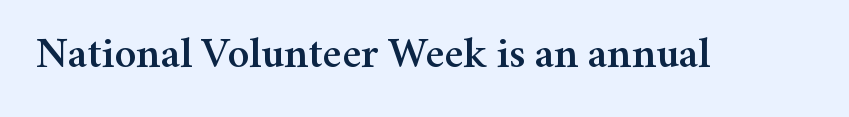
The image shows 44 px serif type, upright; set normal letter spacing, not underlined; medium stroke contrast and a medium x-height.
